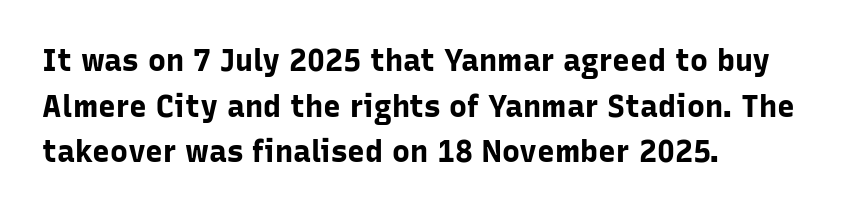
Each word holds together tightly as a unit, with standard inter-letter gaps. If you measured baseline to baseline, you'd find a middling distance. Visually the block forms a straight wall on the left and a jagged coastline on the right. Caption: bold face, heavy strokes. Do the characters align in a grid? No, the font is proportional.
